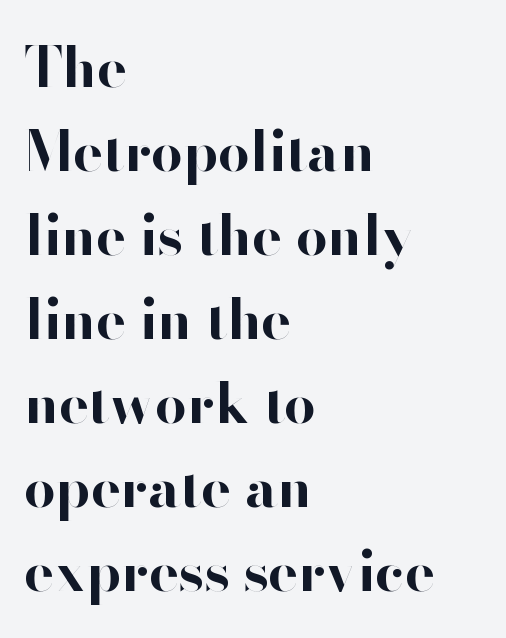
Q: Is the text bold? A: Yes.
Q: Is the text italic (slanted)? A: No, it is upright.
Q: Is the typeface a serif or a sans-serif typeface? A: Sans-serif.
Q: Is the text underlined? A: No.
Q: How is the paragraph aligned? A: Left-aligned.
Q: Is the spacing between letters normal or unusually wide? A: Normal.
Q: Is the spacing between lines tight, normal or loose? A: Normal.
Q: Width (condensed, normal, or wide)? A: Normal.
Q: Stroke contrast? A: High.
Q: x-height? A: Small.
Q: Monospaced? A: No.
